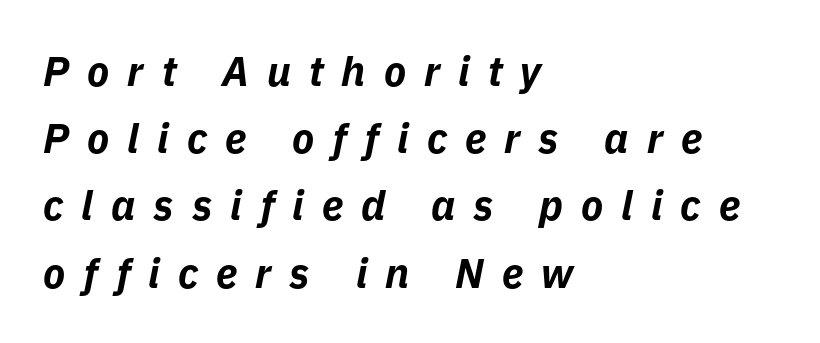
The lines sit at an ordinary, default distance from one another. Strokes here are thick enough to call this a true bold. The letters advance in unequal steps, a hallmark of proportional type. Inter-character spacing is expanded well beyond the font's built-in metrics. The face used here has a pronounced slope to its letters.
